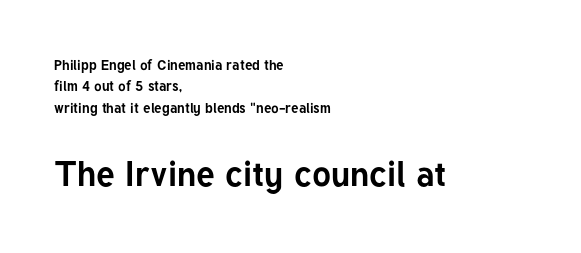
Q: Is the text bold? A: Yes.
Q: Is the text italic (slanted)? A: No, it is upright.
Q: Is the typeface a serif or a sans-serif typeface? A: Sans-serif.
Q: Is the text underlined? A: No.
Q: How is the paragraph aligned? A: Left-aligned.
Q: Is the spacing between letters normal or unusually wide? A: Normal.
Q: Is the spacing between lines tight, normal or loose? A: Normal.
Q: Which block of text is set in a larger size, the first (top) or the second (bottom)? A: The second (bottom) one.
Q: Width (condensed, normal, or wide)? A: Normal.
Q: Stroke contrast? A: Low.
Q: x-height? A: Medium.
Q: Monospaced? A: No.
